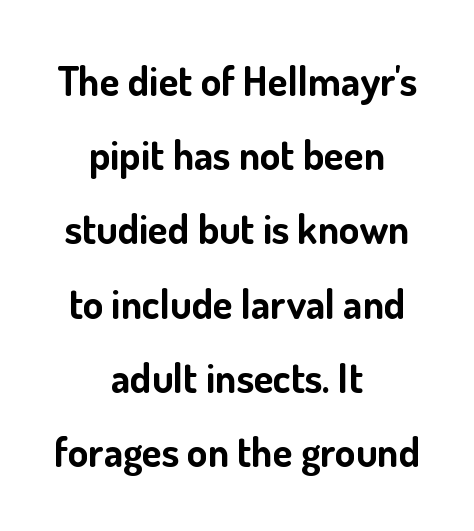
The image shows 41 px bold sans-serif type, upright; set centered, line spacing 1.81x, normal letter spacing, not underlined; low stroke contrast and a small x-height.
